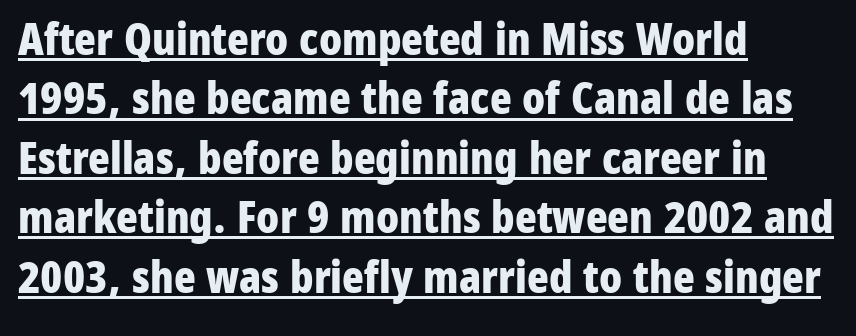
The image shows 45 px bold, condensed sans-serif type, upright; set left-aligned, normal line spacing (1.32x), normal letter spacing, underlined; low stroke contrast and a medium x-height.
